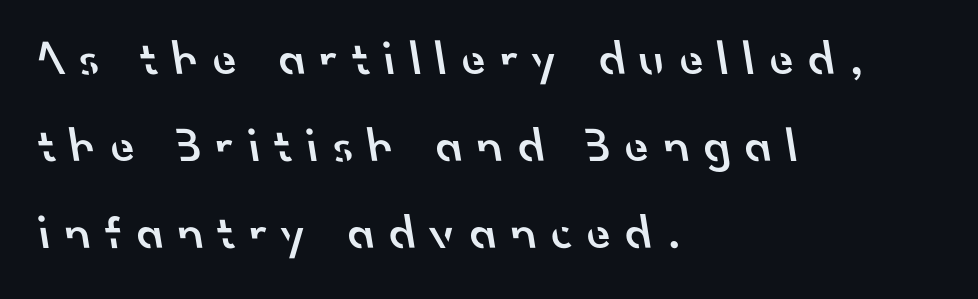
Q: Is the text bold? A: Semi-bold.
Q: Is the typeface a serif or a sans-serif typeface? A: Sans-serif.
Q: Is the text underlined? A: No.
Q: How is the paragraph aligned? A: Left-aligned.
Q: Is the spacing between letters normal or unusually wide? A: Unusually wide.
Q: Width (condensed, normal, or wide)? A: Normal.
Q: Stroke contrast? A: Low.
Q: x-height? A: Small.
Q: Monospaced? A: No.
